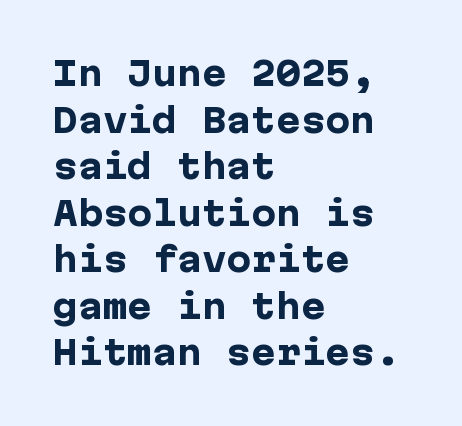
The image shows 33 px heavy sans-serif type, upright; set left-aligned, normal line spacing (1.41x), normal letter spacing, not underlined; low stroke contrast and a medium x-height.
